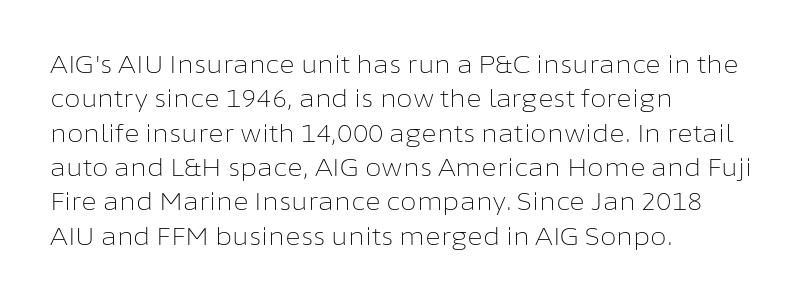
Vertical stems look standard width or narrower in stroke. Default kerning and tracking; the words read as compact shapes. These lines are set flush left with a ragged right edge. The baseline area is clear.
